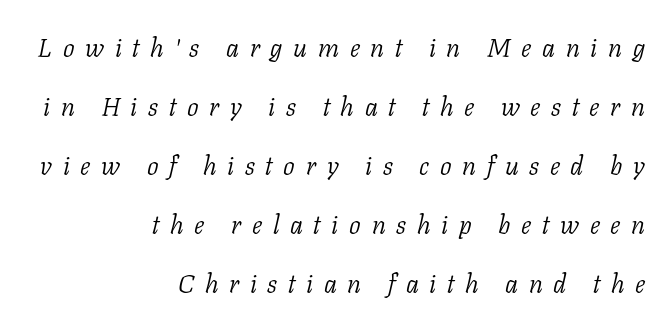
Q: Is the text bold? A: No.
Q: Is the text italic (slanted)? A: Yes, it leans right by about 11 degrees.
Q: Is the text underlined? A: No.
Q: How is the paragraph aligned? A: Right-aligned.
Q: Is the spacing between letters normal or unusually wide? A: Unusually wide.
Q: Is the spacing between lines tight, normal or loose? A: Loose.
